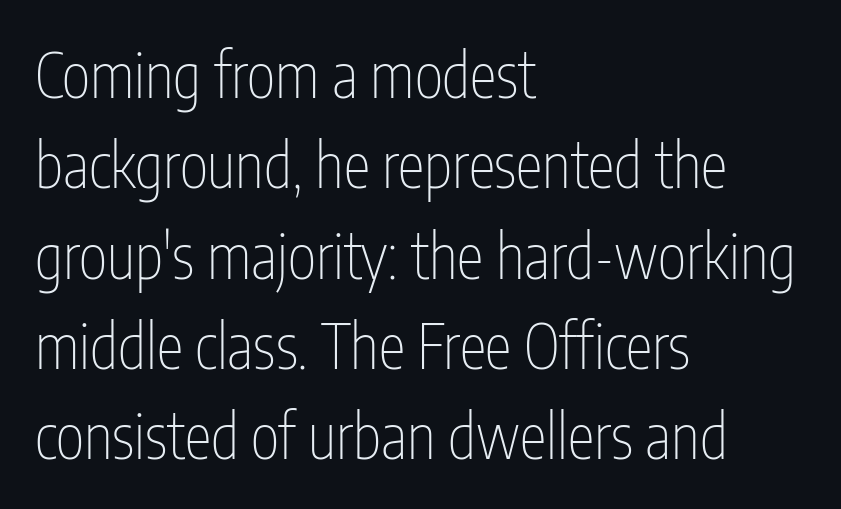
Tall strokes in this sample are plumb rather than angled. Letters have the restrained weight of plain body copy at most. Rule under the text: the space is simply empty. The type family on display is of the sans-serif kind. Notice how descenders clear the ascenders below comfortably — that's standard leading.
